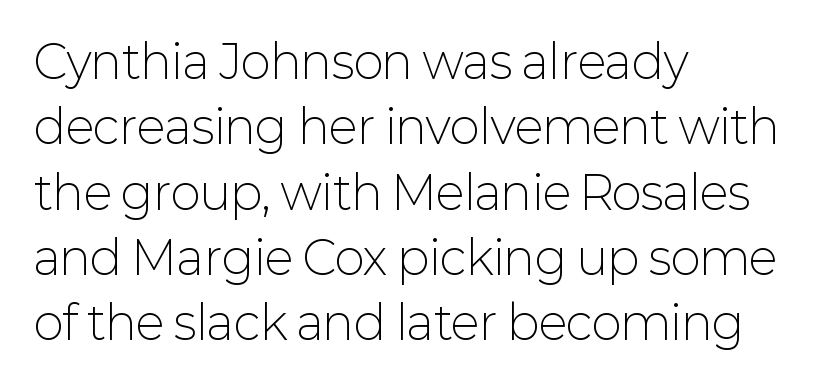
Q: Is the text bold? A: No.
Q: Is the text italic (slanted)? A: No, it is upright.
Q: Is the typeface a serif or a sans-serif typeface? A: Sans-serif.
Q: Is the text underlined? A: No.
Q: How is the paragraph aligned? A: Left-aligned.
Q: Is the spacing between letters normal or unusually wide? A: Normal.
Q: Is the spacing between lines tight, normal or loose? A: Normal.
Q: Width (condensed, normal, or wide)? A: Normal.
Q: Stroke contrast? A: Low.
Q: x-height? A: Medium.
Q: Monospaced? A: No.
